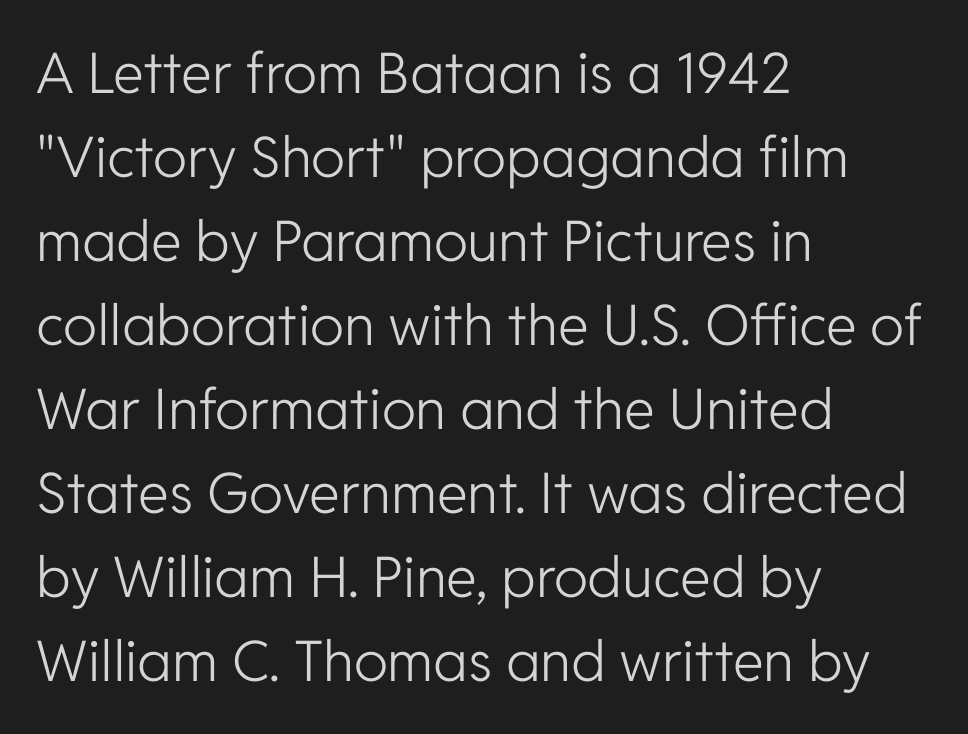
{"serif": "no", "italic": "no", "bold": "no", "weight": "light", "width": "normal", "stroke_contrast": "low", "x_height": "medium", "monospaced": "no", "underline": "no", "align": "left", "line_spacing": "normal", "line_spacing_ratio": 1.5, "letter_spacing": "normal", "letter_spacing_em": 0.0, "glyph_px": 56}
